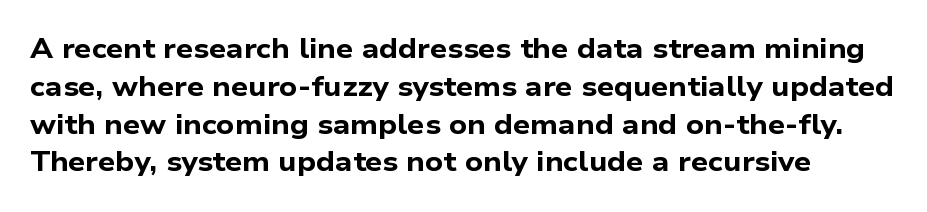
Q: Is the text bold? A: Yes.
Q: Is the text underlined? A: No.
Q: Is the spacing between letters normal or unusually wide? A: Normal.
Q: Is the spacing between lines tight, normal or loose? A: Normal.
